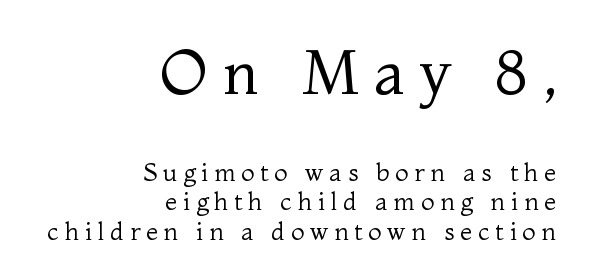
{"serif": "yes", "italic": "no", "bold": "no", "weight": "regular", "width": "normal", "stroke_contrast": "medium", "x_height": "medium", "monospaced": "no", "underline": "no", "align": "right", "line_spacing_ratio": 1.18, "letter_spacing": "wide", "letter_spacing_em": 0.23, "larger_block": "first", "size_ratio": 2.48, "glyph_px": 62}
